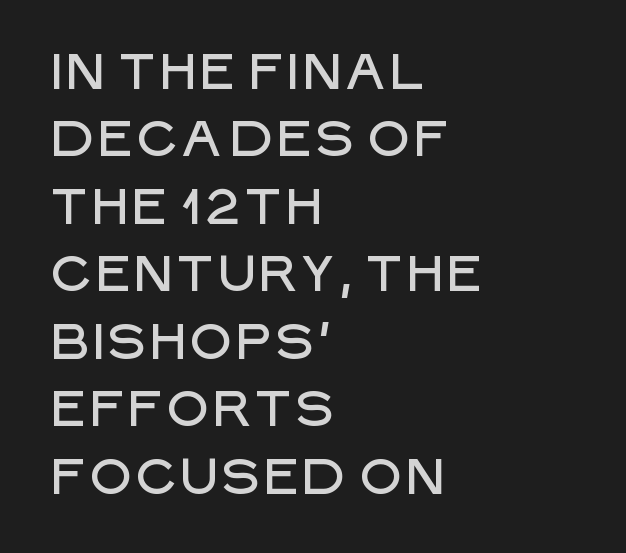
Proportional: the letters do not fall into vertical columns. Quick note: not italic, upright. Tracking value appears to be zero — textbook default spacing. Underlining? Definitely not there. The text block is weighted toward the left margin, trailing off unevenly rightward. Vertical spacing — default.
